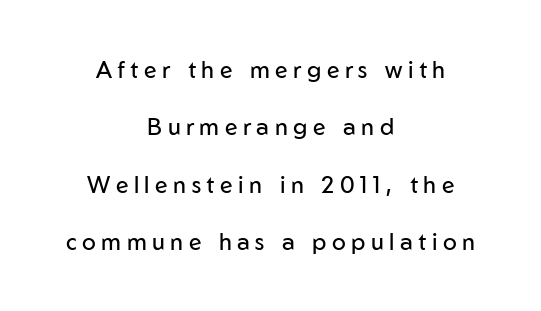
The image shows 23 px text type, upright; set centered, loose line spacing (2.5x), unusually wide letter spacing (+0.24 em), not underlined.
